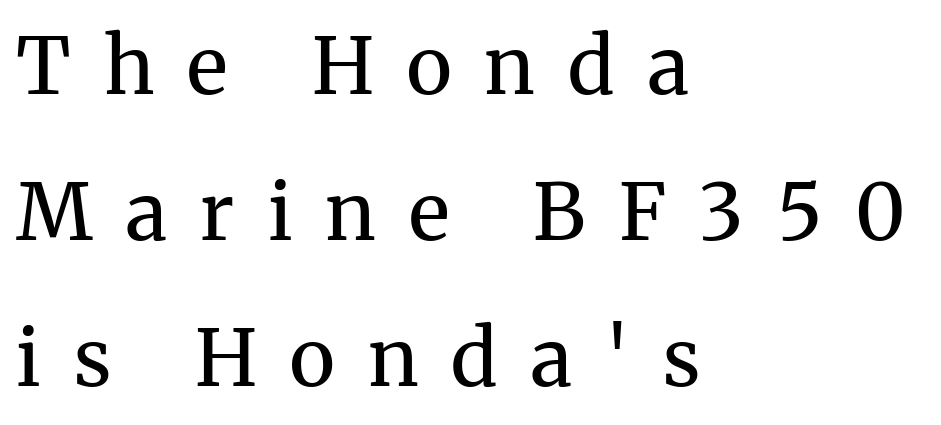
A typesetter would call this proportional, since set widths differ per character. This rendering employs a face with finishing strokes, i.e., a serif. Each line starts at the same left margin while the right side varies. Is this a heavy cut? Hardly; it is regular or lighter. Italic: no, the glyphs are upright roman. Characters follow at a spacing far wider than the type designer built in.
